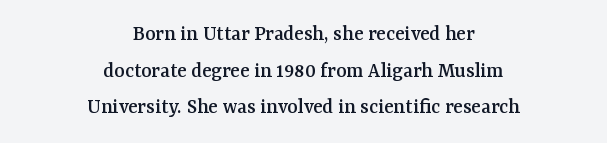
Rule under the text: the space is simply empty. Nothing unusual about the tracking: characters are spaced as the font intends. Line spacing here is normal. Do the letters lean? They stand straight. Every row of glyphs is offset so its center matches the block's center.
